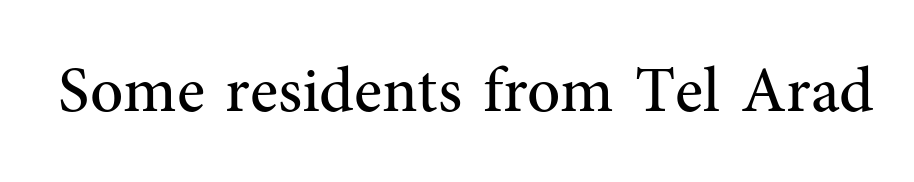
Q: Is the text bold? A: No.
Q: Is the text italic (slanted)? A: No, it is upright.
Q: Is the typeface a serif or a sans-serif typeface? A: Serif.
Q: Is the text underlined? A: No.
Q: Is the spacing between letters normal or unusually wide? A: Normal.
Q: Width (condensed, normal, or wide)? A: Normal.
Q: Stroke contrast? A: Medium.
Q: x-height? A: Medium.
Q: Monospaced? A: No.
